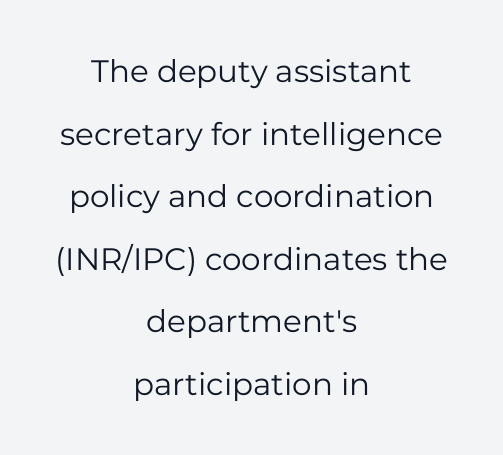
{"serif": "no", "italic": "no", "bold": "no", "weight": "regular", "width": "normal", "stroke_contrast": "low", "x_height": "medium", "monospaced": "no", "underline": "no", "align": "center", "line_spacing": "loose", "line_spacing_ratio": 2.02, "letter_spacing": "normal", "letter_spacing_em": 0.0, "glyph_px": 31}
